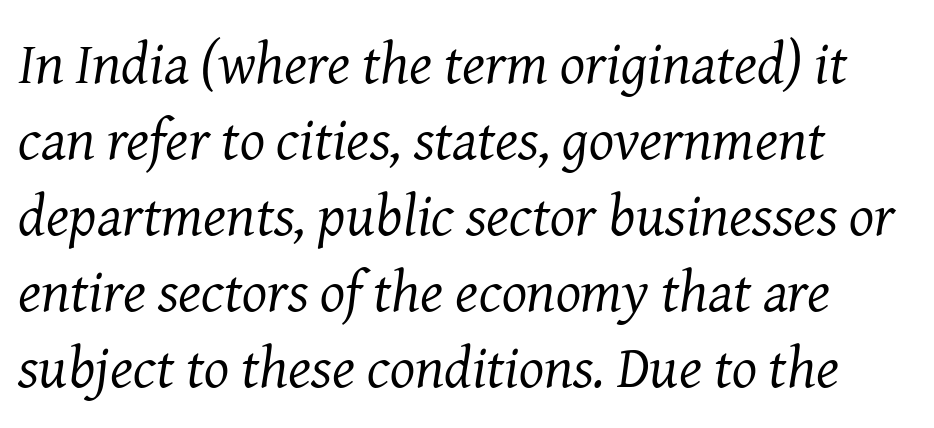
The image shows 59 px regular-weight serif type, italic (leaning right); set left-aligned, normal line spacing (1.29x), normal letter spacing, not underlined; medium stroke contrast and a medium x-height.
